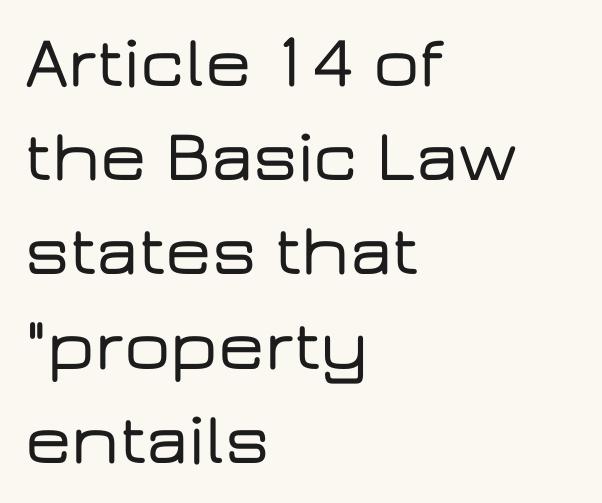
{"serif": "no", "italic": "no", "width": "wide", "stroke_contrast": "low", "x_height": "medium", "monospaced": "no", "underline": "no", "align": "left", "line_spacing": "normal", "line_spacing_ratio": 1.29, "letter_spacing": "normal", "letter_spacing_em": 0.0, "glyph_px": 73}
